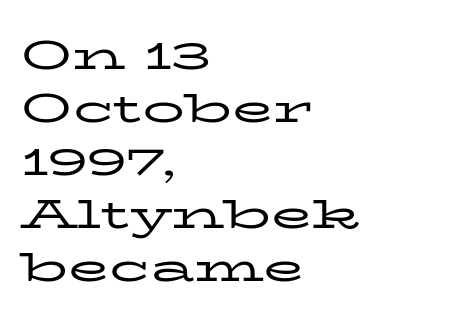
It's the straight-up-and-down kind of type. The rendering uses natural spacing where letterforms have individual widths. The line-height multiplier appears to be the usual default. To sum up the face: it has serifs. What stands out about the letter spacing? Nothing — it is the standard amount. Weight class: somewhere from thin through regular.
